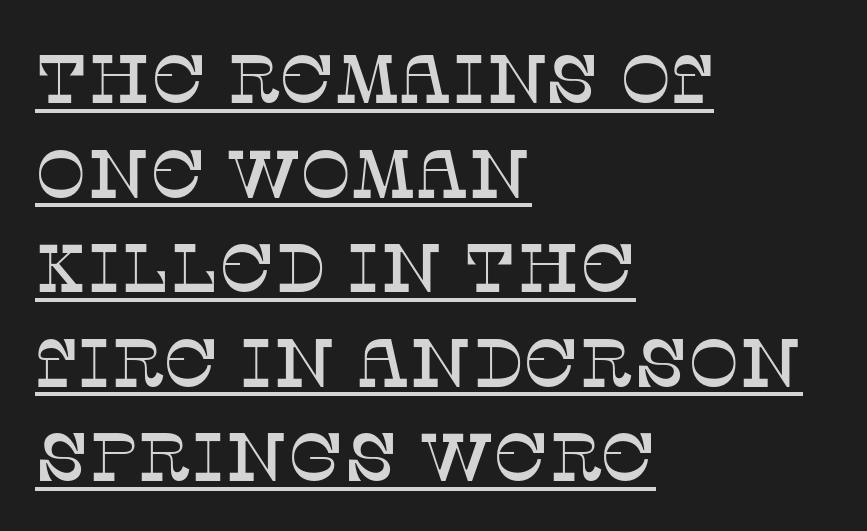
The image shows 68 px serif type, upright; set left-aligned, normal line spacing (1.39x), normal letter spacing, underlined; low stroke contrast and a large x-height.
